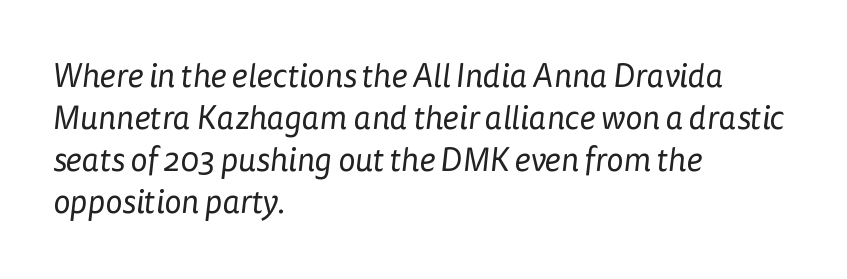
The image shows 33 px regular-weight sans-serif type; set left-aligned, normal line spacing (1.27x), normal letter spacing, not underlined; low stroke contrast and a medium x-height.
